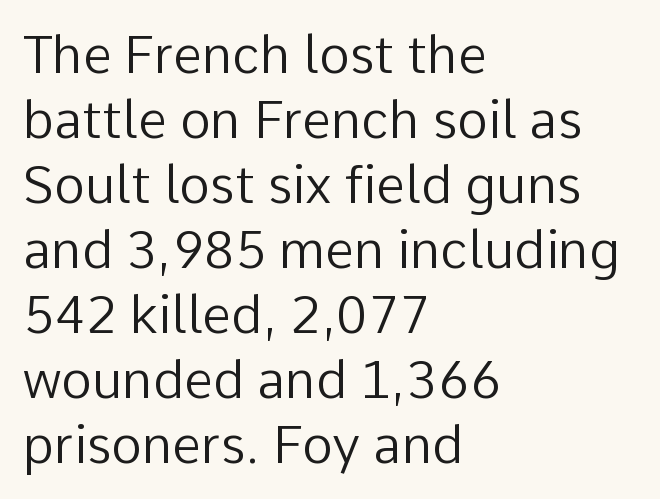
{"serif": "no", "italic": "no", "bold": "no", "weight": "regular", "width": "normal", "stroke_contrast": "low", "x_height": "medium", "monospaced": "no", "underline": "no", "align": "left", "line_spacing": "normal", "line_spacing_ratio": 1.25, "letter_spacing": "normal", "letter_spacing_em": 0.0, "glyph_px": 52}
